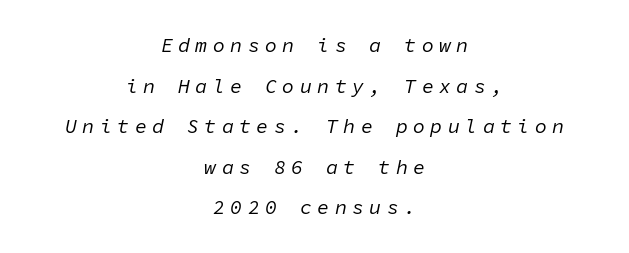
Q: Is the text bold? A: No.
Q: Is the text italic (slanted)? A: Yes, it leans right by about 11 degrees.
Q: Is the text underlined? A: No.
Q: How is the paragraph aligned? A: Centered.
Q: Is the spacing between letters normal or unusually wide? A: Unusually wide.
Q: Is the spacing between lines tight, normal or loose? A: Loose.
